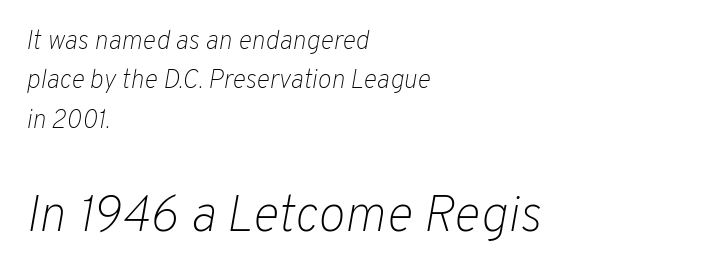
Notice how the passage keeps a crisp vertical edge on the left only. The vertical gap from one line to the next is medium. Note: smaller setting up top, larger setting below. Heaviness? Minimal to ordinary, like unemphasized prose.
